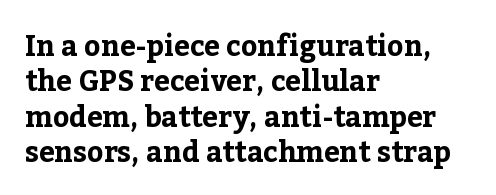
Emphasis by weight is at full strength: bold. This sample keeps an unexceptional amount of space between lines. Spacing verdict: proportional, widths tailored to each character. The space beneath each line is pristine and unruled. Stroke terminals: seriffed.
